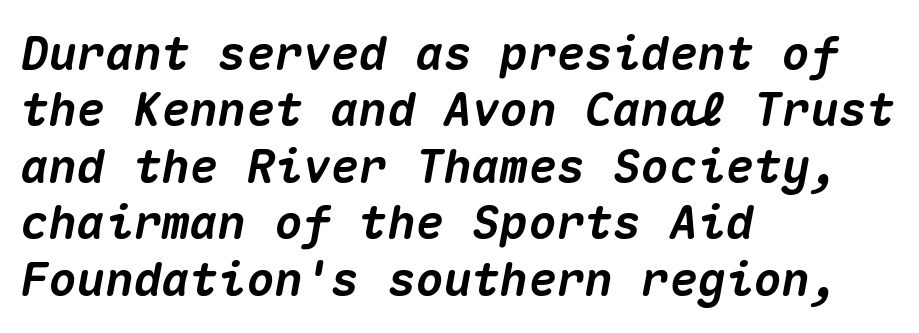
The typesetting leans heavy: a genuine bold. Caption: multi-line text, flush left, ragged right. These lines were composed using italics. The passage shown is typed in a monospace face where columns stay perfectly aligned. No extra tracking has been applied to these lines. Just letters on the line, the space beneath them empty.
